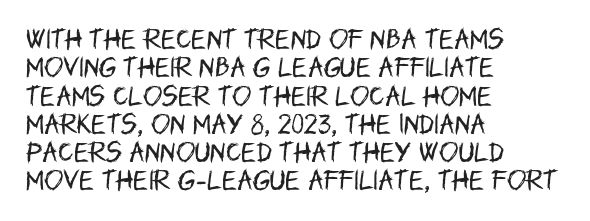
Q: Is the text bold? A: No.
Q: Is the text italic (slanted)? A: No, it is upright.
Q: Is the text underlined? A: No.
Q: How is the paragraph aligned? A: Left-aligned.
Q: Is the spacing between letters normal or unusually wide? A: Normal.
